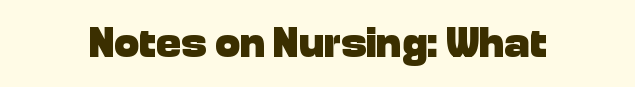
In terms of letterform style, serifs are entirely absent. Is this a fixed-width face? No — the glyphs have proportional, varying widths. Every letter is thick-stroked: bold, no question. The glyphs are unaccompanied by any horizontal stroke below them. The axis of the letterforms is exactly vertical. Students, note that the glyphs here touch the page at normal intervals.
